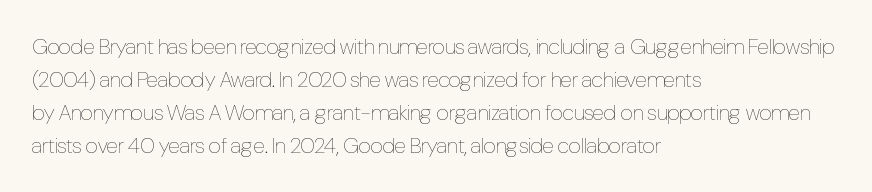
Q: Is the text bold? A: No.
Q: Is the text italic (slanted)? A: No, it is upright.
Q: Is the text underlined? A: No.
Q: How is the paragraph aligned? A: Left-aligned.
Q: Is the spacing between letters normal or unusually wide? A: Normal.
Q: Is the spacing between lines tight, normal or loose? A: Normal.
